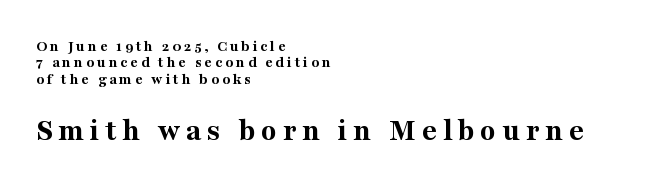
Q: Is the text bold? A: Yes.
Q: Is the text italic (slanted)? A: No, it is upright.
Q: Is the typeface a serif or a sans-serif typeface? A: Serif.
Q: Is the text underlined? A: No.
Q: How is the paragraph aligned? A: Left-aligned.
Q: Is the spacing between lines tight, normal or loose? A: Tight.
Q: Which block of text is set in a larger size, the first (top) or the second (bottom)? A: The second (bottom) one.
Q: Width (condensed, normal, or wide)? A: Normal.
Q: Stroke contrast? A: Medium.
Q: x-height? A: Medium.
Q: Monospaced? A: No.
